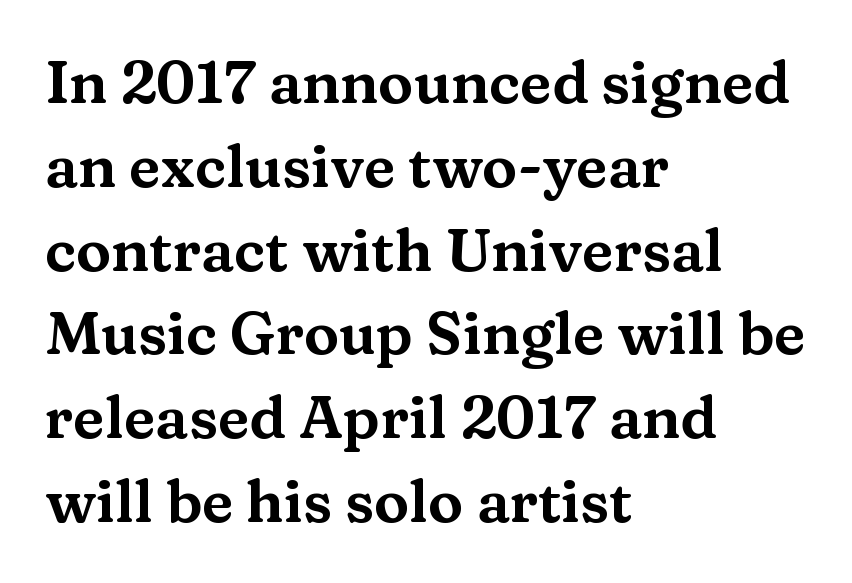
The image shows 59 px wide serif type, upright; set left-aligned, normal line spacing (1.42x), normal letter spacing, not underlined; medium stroke contrast and a medium x-height.
